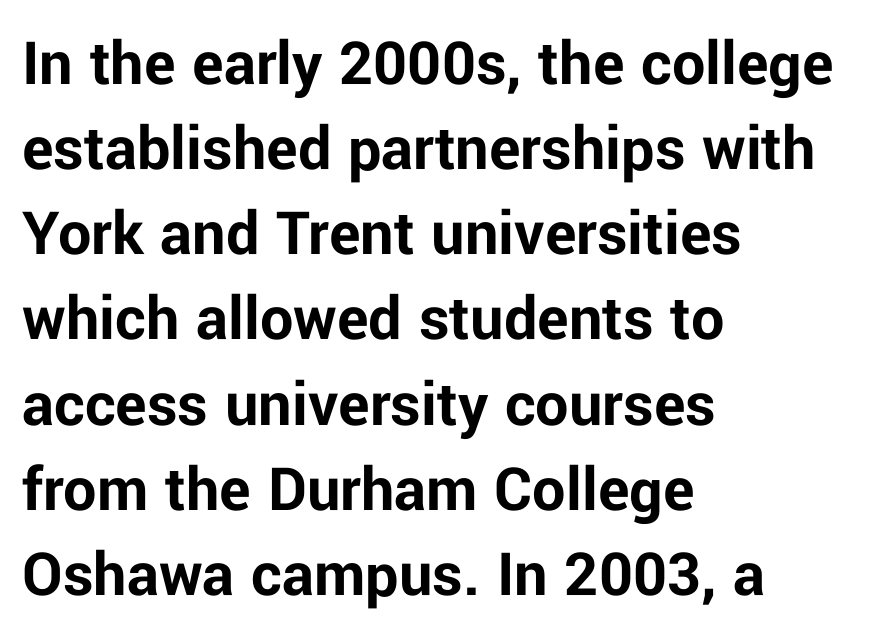
Typesetter's note: full bold, strokes at maximum text heaviness. No italicization has been applied; the sample stays upright. I'd call this a sans setting — the letters go barefoot. Check the space under the baseline: it is left empty.
